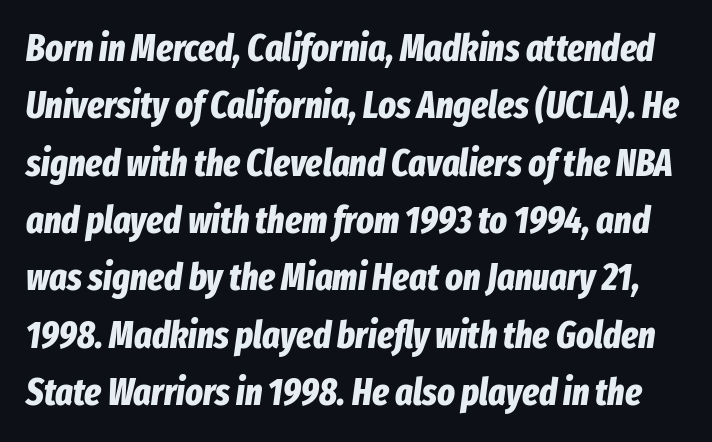
The image shows 37 px bold, condensed type, italic (leaning right); set normal line spacing (1.55x), normal letter spacing, not underlined; low stroke contrast and a medium x-height.
